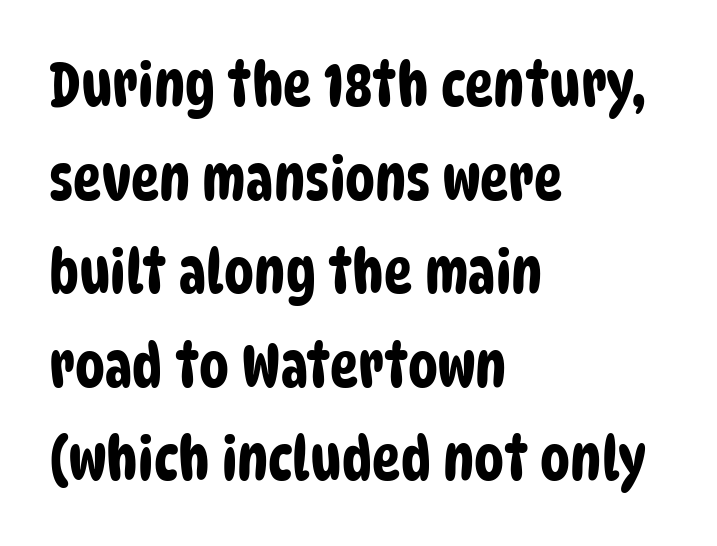
Q: Is the typeface a serif or a sans-serif typeface? A: Sans-serif.
Q: Is the text underlined? A: No.
Q: How is the paragraph aligned? A: Left-aligned.
Q: Is the spacing between letters normal or unusually wide? A: Normal.
Q: Is the spacing between lines tight, normal or loose? A: Normal.
Q: Width (condensed, normal, or wide)? A: Condensed.
Q: Stroke contrast? A: Low.
Q: x-height? A: Large.
Q: Monospaced? A: No.
